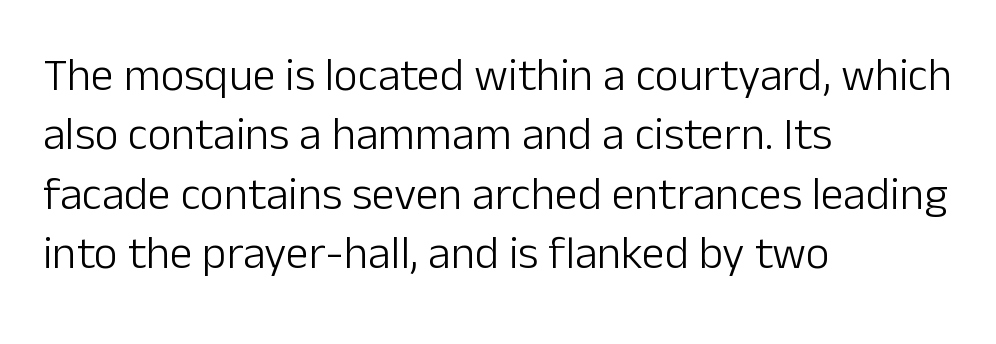
The image shows 46 px light sans-serif type, upright; set left-aligned, normal line spacing (1.29x), normal letter spacing, not underlined; low stroke contrast and a medium x-height.
